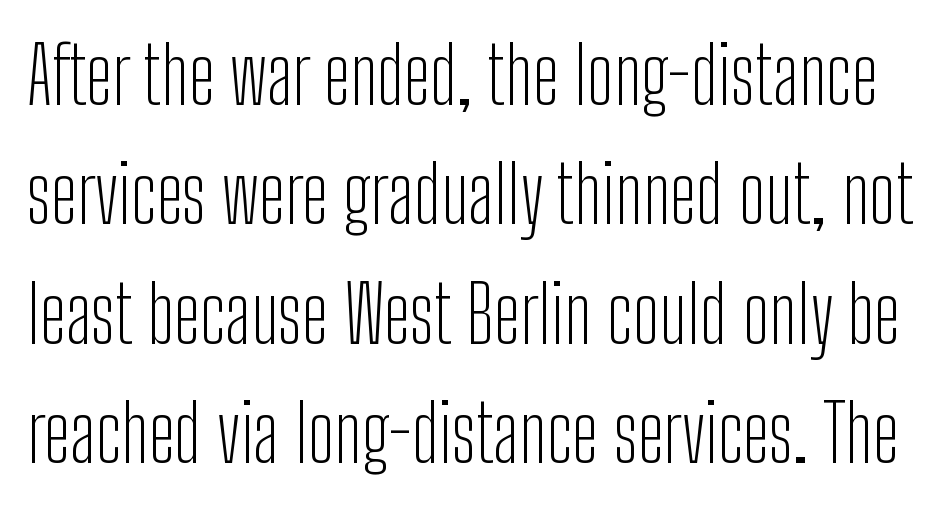
The typeface has the unassuming heft of standard copy or less. This is the regular roman posture of the typeface. In terms of letterspacing, this is plain default setting. These lines sit exactly where default settings would place them. The letters carry no serifs — their stems end cleanly without finishing strokes. Think of a printed novel: that variable character pitch is what you see here.
